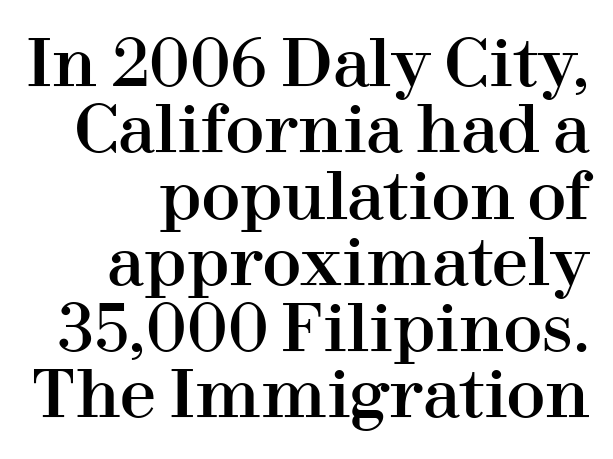
The image shows 65 px serif type, upright; set right-aligned, tight line spacing (1.02x), normal letter spacing, not underlined; high stroke contrast and a medium x-height.
